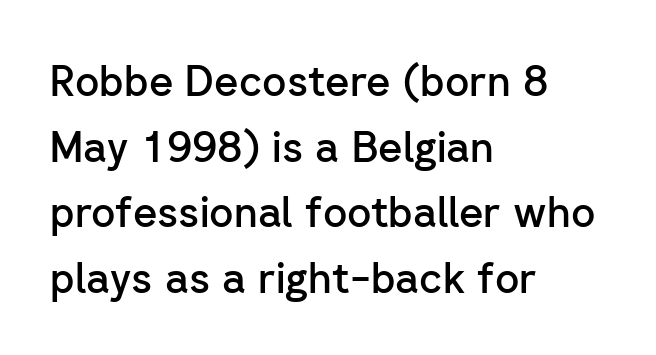
Q: Is the text bold? A: Semi-bold.
Q: Is the text italic (slanted)? A: No, it is upright.
Q: Is the typeface a serif or a sans-serif typeface? A: Sans-serif.
Q: Is the text underlined? A: No.
Q: How is the paragraph aligned? A: Left-aligned.
Q: Is the spacing between letters normal or unusually wide? A: Normal.
Q: Is the spacing between lines tight, normal or loose? A: Normal.
Q: Width (condensed, normal, or wide)? A: Normal.
Q: Stroke contrast? A: Low.
Q: x-height? A: Medium.
Q: Monospaced? A: No.
